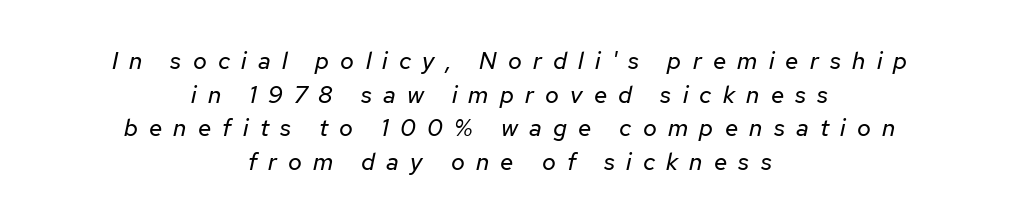
Q: Is the text bold? A: No.
Q: Is the text italic (slanted)? A: Yes, it leans right by about 12 degrees.
Q: Is the text underlined? A: No.
Q: How is the paragraph aligned? A: Centered.
Q: Is the spacing between letters normal or unusually wide? A: Unusually wide.
Q: Is the spacing between lines tight, normal or loose? A: Normal.
